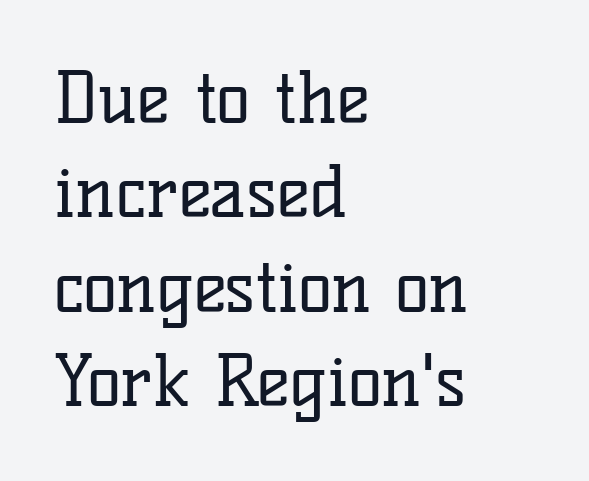
Q: Is the text bold? A: No.
Q: Is the text italic (slanted)? A: No, it is upright.
Q: Is the typeface a serif or a sans-serif typeface? A: Serif.
Q: Is the text underlined? A: No.
Q: How is the paragraph aligned? A: Left-aligned.
Q: Is the spacing between letters normal or unusually wide? A: Normal.
Q: Is the spacing between lines tight, normal or loose? A: Normal.
Q: Width (condensed, normal, or wide)? A: Normal.
Q: Stroke contrast? A: Low.
Q: x-height? A: Medium.
Q: Monospaced? A: No.
